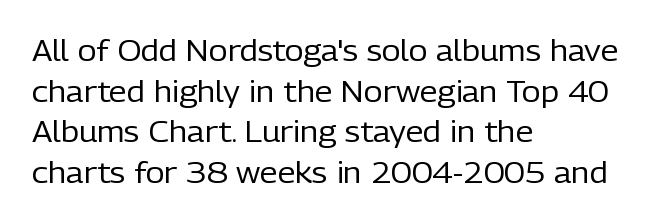
{"serif": "no", "italic": "no", "bold": "no", "weight": "regular", "width": "normal", "stroke_contrast": "low", "x_height": "medium", "monospaced": "no", "underline": "no", "align": "left", "line_spacing": "normal", "line_spacing_ratio": 1.4, "letter_spacing": "normal", "letter_spacing_em": 0.0, "glyph_px": 29}
